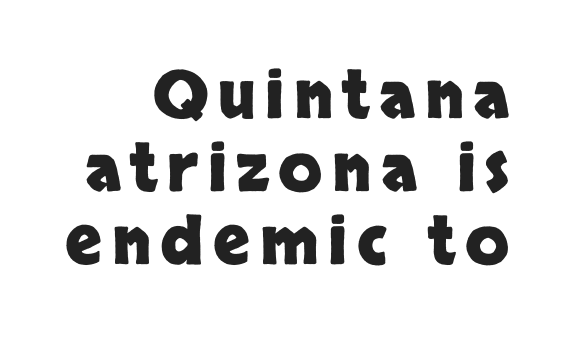
{"serif": "no", "italic": "no", "bold": "yes", "weight": "heavy", "width": "normal", "stroke_contrast": "low", "x_height": "large", "monospaced": "no", "underline": "no", "align": "right", "line_spacing": "tight", "line_spacing_ratio": 1.14, "glyph_px": 64}
